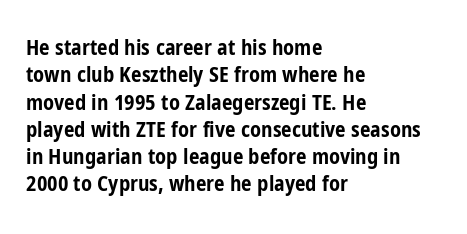
{"italic": "no", "bold": "yes", "underline": "no", "align": "left", "line_spacing": "normal", "line_spacing_ratio": 1.3, "letter_spacing": "normal", "letter_spacing_em": 0.0, "glyph_px": 21}
